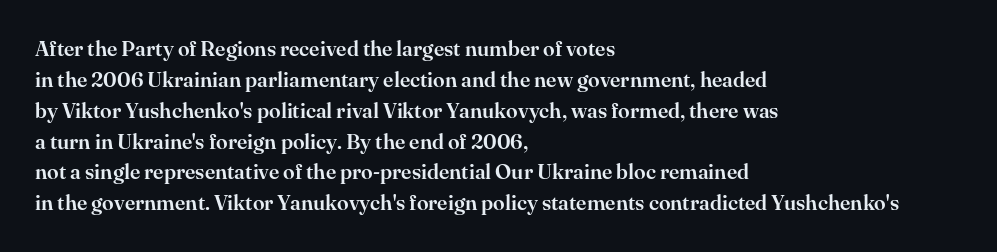
{"italic": "no", "underline": "no", "align": "left", "line_spacing": "normal", "line_spacing_ratio": 1.47, "letter_spacing": "normal", "letter_spacing_em": 0.0, "glyph_px": 21}
